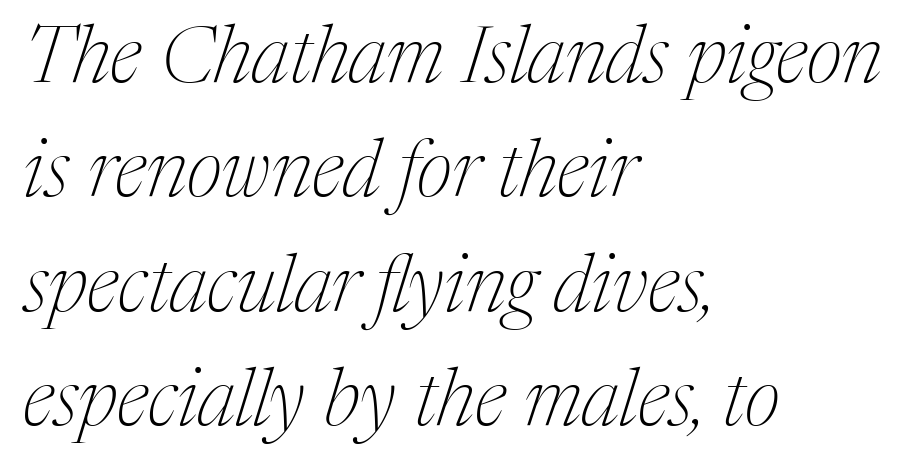
{"serif": "yes", "italic": "yes", "lean": "right", "slant_degrees": 17, "bold": "no", "weight": "thin", "width": "normal", "stroke_contrast": "medium", "x_height": "medium", "monospaced": "no", "underline": "no", "align": "left", "line_spacing": "normal", "line_spacing_ratio": 1.43, "letter_spacing": "normal", "letter_spacing_em": 0.0, "glyph_px": 80}
